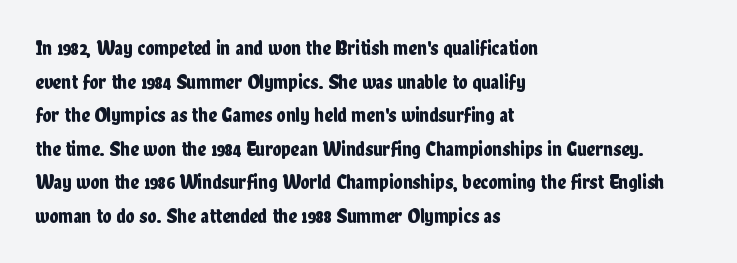
Q: Is the text italic (slanted)? A: No, it is upright.
Q: Is the text underlined? A: No.
Q: How is the paragraph aligned? A: Left-aligned.
Q: Is the spacing between letters normal or unusually wide? A: Normal.
Q: Is the spacing between lines tight, normal or loose? A: Normal.
